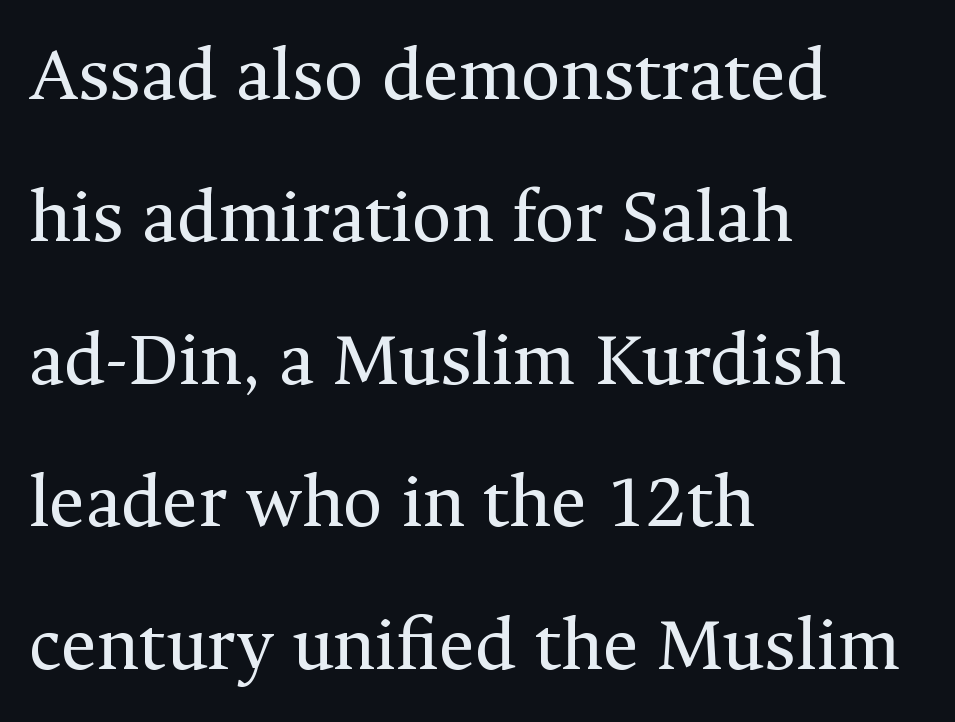
Is there any slant? The stems are plumb. The strokes carry an ordinary text weight at most. Only glyphs here, with clear space below each row. You could not count columns in this text — the font is proportionally spaced.
